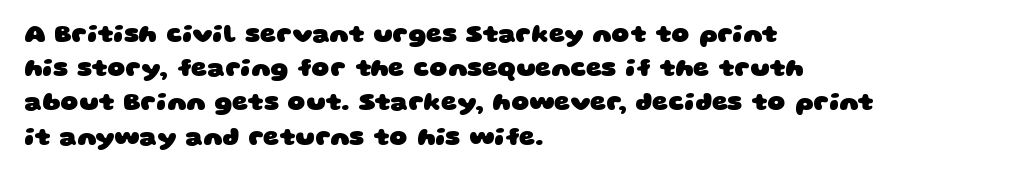
Visually the block forms a straight wall on the left and a jagged coastline on the right. The strokes are fattened all the way to bold. Each row of text sits above clean, open space. Notice how descenders clear the ascenders below comfortably — that's standard leading.
